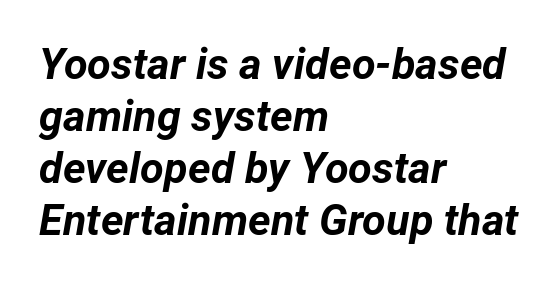
Type without underlining. The glyphs look as if they've been sheared to an angle. The rendering uses natural spacing where letterforms have individual widths. What stands out about the letter spacing? Nothing — it is the standard amount. Emphasis by weight is at full strength: bold. Horizontal alignment here is leftward, the default for most running prose.
